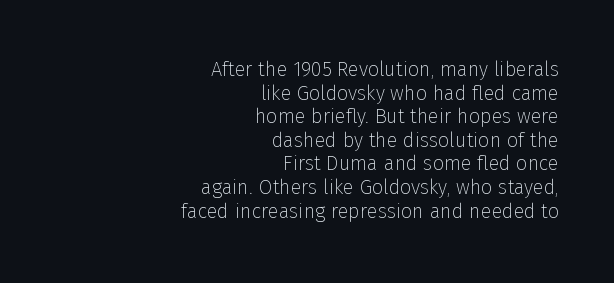
The image shows 20 px text type, upright; set right-aligned, line spacing 1.18x, normal letter spacing, not underlined.
